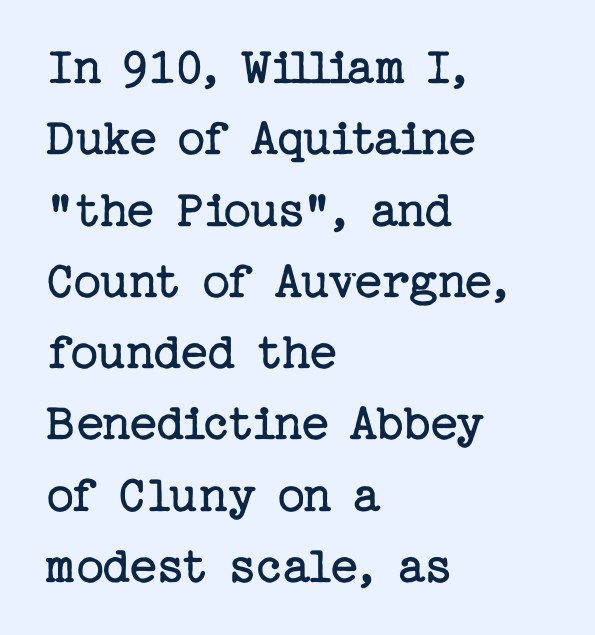
Q: Is the text bold? A: No.
Q: Is the text italic (slanted)? A: No, it is upright.
Q: Is the typeface a serif or a sans-serif typeface? A: Serif.
Q: Is the text underlined? A: No.
Q: How is the paragraph aligned? A: Left-aligned.
Q: Is the spacing between letters normal or unusually wide? A: Normal.
Q: Is the spacing between lines tight, normal or loose? A: Normal.
Q: Width (condensed, normal, or wide)? A: Normal.
Q: Stroke contrast? A: Low.
Q: x-height? A: Medium.
